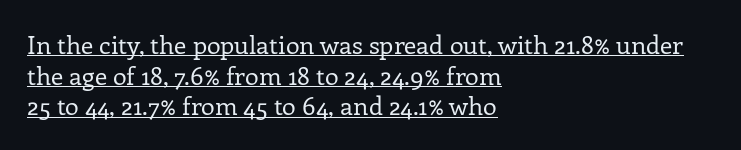
{"italic": "no", "bold": "no", "underline": "yes", "align": "left", "line_spacing_ratio": 1.23, "letter_spacing": "normal", "letter_spacing_em": 0.0, "glyph_px": 25}
